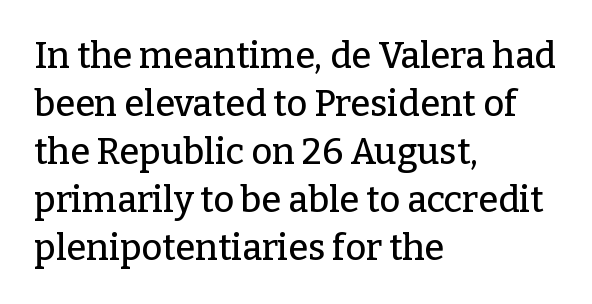
The image shows 36 px serif type, upright; set left-aligned, normal line spacing (1.33x), normal letter spacing, not underlined; low stroke contrast and a medium x-height.
